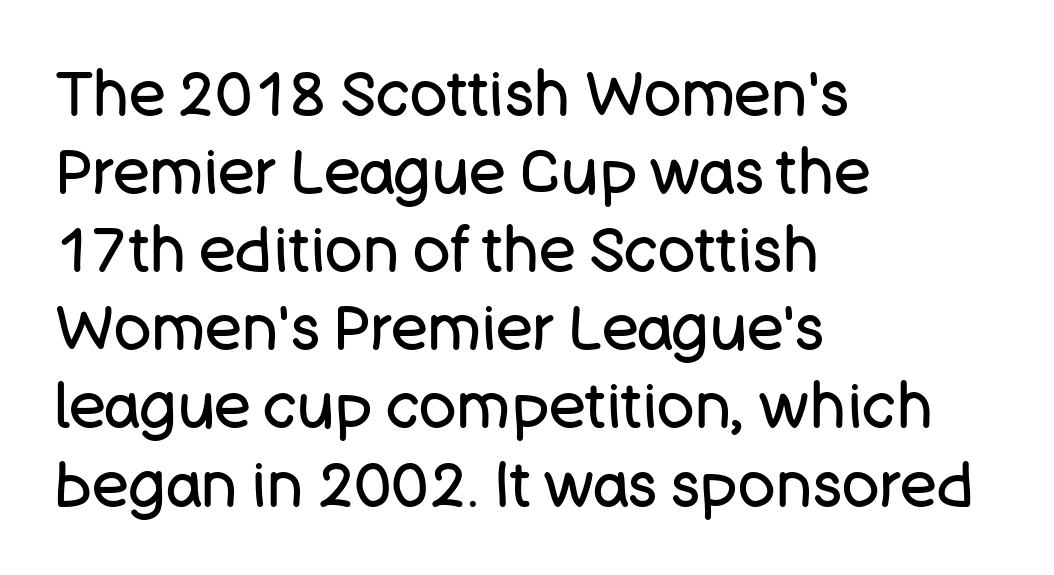
{"serif": "no", "italic": "no", "bold": "no", "weight": "regular", "width": "normal", "stroke_contrast": "low", "x_height": "large", "monospaced": "no", "underline": "no", "align": "left", "line_spacing": "normal", "line_spacing_ratio": 1.26, "letter_spacing": "normal", "letter_spacing_em": 0.0, "glyph_px": 62}
